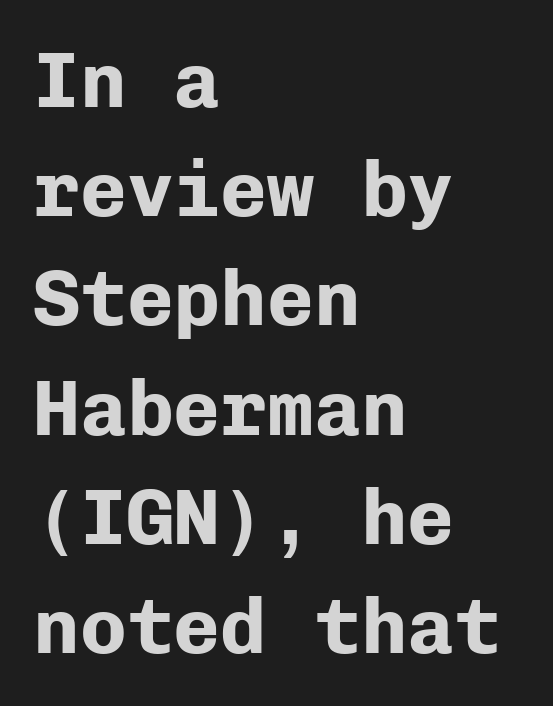
Q: Is the text bold? A: Yes.
Q: Is the text italic (slanted)? A: No, it is upright.
Q: Is the typeface a serif or a sans-serif typeface? A: Sans-serif.
Q: Is the text underlined? A: No.
Q: How is the paragraph aligned? A: Left-aligned.
Q: Is the spacing between letters normal or unusually wide? A: Normal.
Q: Is the spacing between lines tight, normal or loose? A: Normal.
Q: Width (condensed, normal, or wide)? A: Normal.
Q: Stroke contrast? A: Low.
Q: x-height? A: Medium.
Q: Monospaced? A: Yes.
